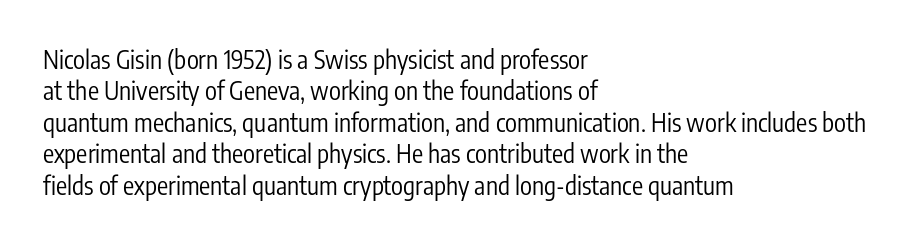
The image shows 25 px text type, upright; set left-aligned, normal line spacing (1.26x), normal letter spacing, not underlined.
